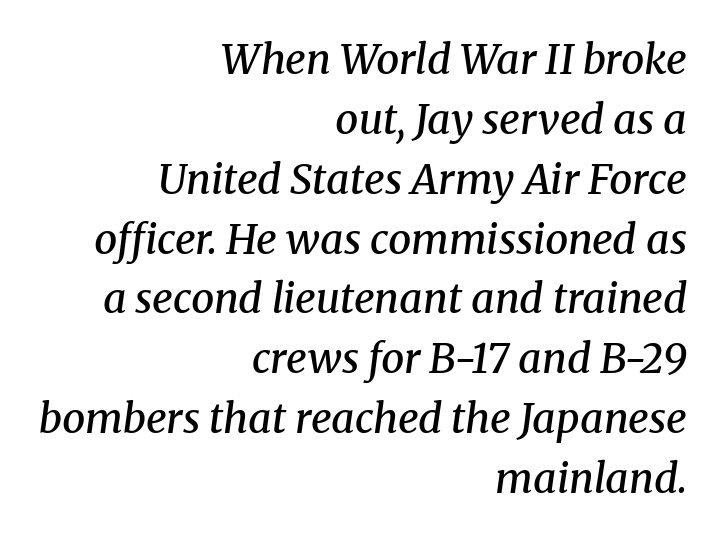
{"serif": "yes", "italic": "yes", "lean": "right", "slant_degrees": 8, "bold": "semi", "weight": "semibold", "width": "normal", "stroke_contrast": "medium", "x_height": "medium", "monospaced": "no", "underline": "no", "align": "right", "line_spacing": "normal", "line_spacing_ratio": 1.46, "letter_spacing": "normal", "letter_spacing_em": 0.0, "glyph_px": 41}
